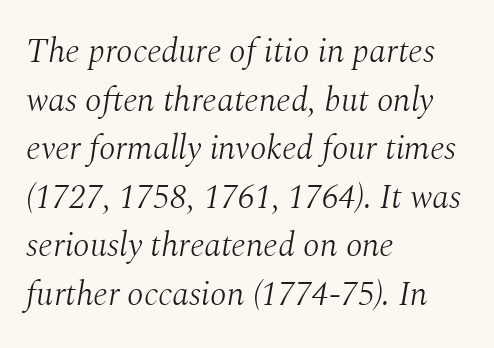
These lines are rendered in a variable-pitch font. These lines are composed in type with serifs. The horizontal fit of the characters is conventional and even. The text carries the slant typical of an italic or oblique font. In terms of leading, this rendering sits right in the middle. Ink coverage per letter is moderate at most.
